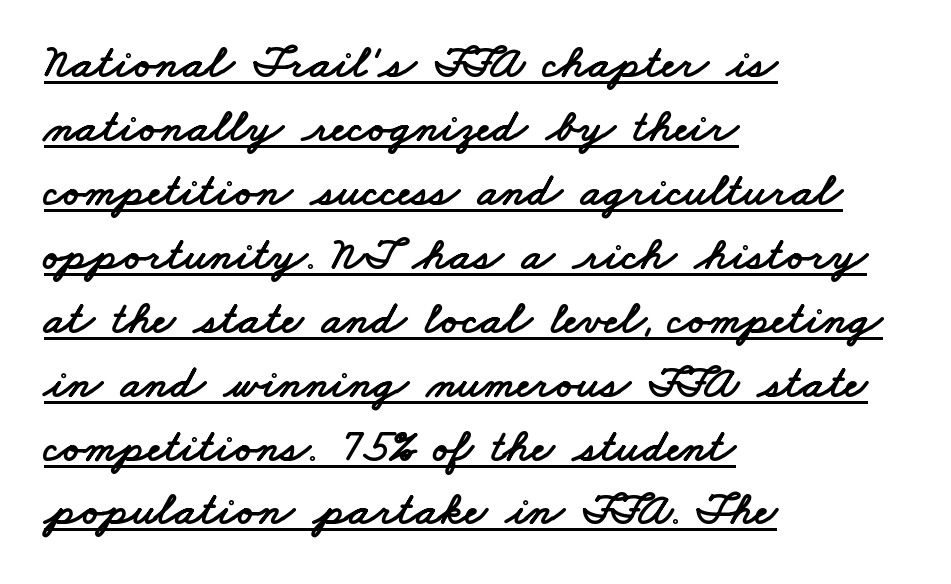
Spacing verdict: proportional, widths tailored to each character. Where is the straight margin? On the left. This sample carries an underscore along the baseline area. If you measured baseline to baseline, you'd find a middling distance.
